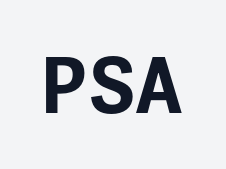
Q: Is the text bold? A: Yes.
Q: Is the text italic (slanted)? A: No, it is upright.
Q: Is the typeface a serif or a sans-serif typeface? A: Sans-serif.
Q: Is the text underlined? A: No.
Q: Is the spacing between letters normal or unusually wide? A: Normal.
Q: Width (condensed, normal, or wide)? A: Normal.
Q: Stroke contrast? A: Low.
Q: x-height? A: Medium.
